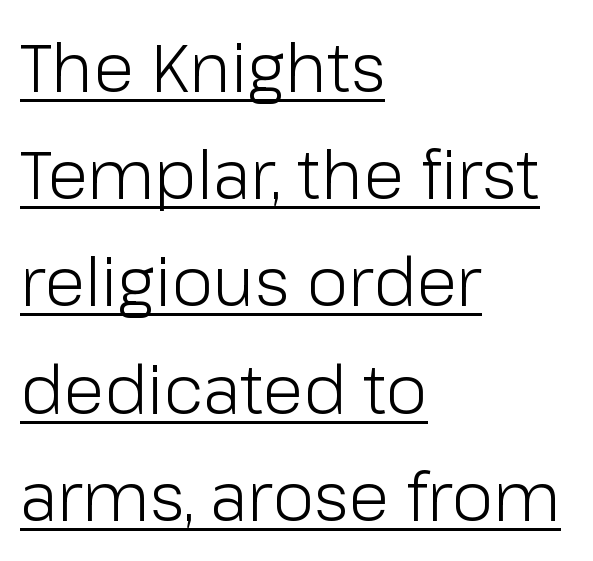
{"serif": "no", "italic": "no", "bold": "no", "weight": "light", "width": "normal", "stroke_contrast": "low", "x_height": "medium", "monospaced": "no", "underline": "yes", "align": "left", "line_spacing": "normal", "line_spacing_ratio": 1.6, "letter_spacing": "normal", "letter_spacing_em": 0.0, "glyph_px": 67}
